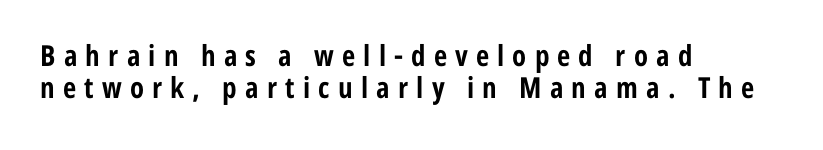
{"serif": "no", "italic": "no", "bold": "yes", "weight": "bold", "width": "condensed", "stroke_contrast": "low", "x_height": "medium", "monospaced": "no", "underline": "no", "align": "left", "line_spacing": "tight", "line_spacing_ratio": 1.11, "letter_spacing": "wide", "letter_spacing_em": 0.28, "glyph_px": 29}
